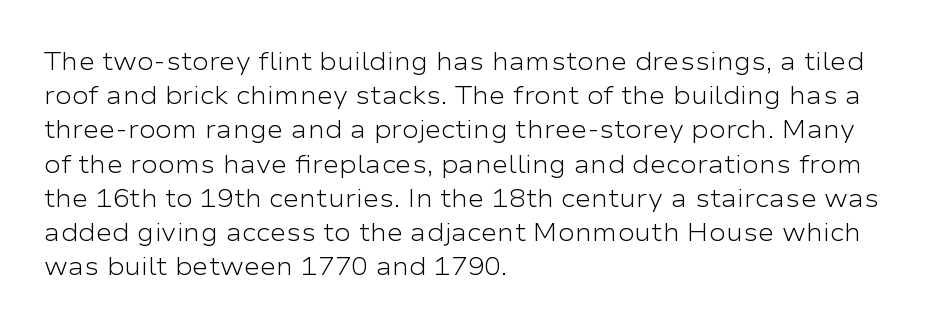
Q: Is the text bold? A: No.
Q: Is the text italic (slanted)? A: No, it is upright.
Q: Is the text underlined? A: No.
Q: How is the paragraph aligned? A: Left-aligned.
Q: Is the spacing between letters normal or unusually wide? A: Normal.
Q: Is the spacing between lines tight, normal or loose? A: Normal.
